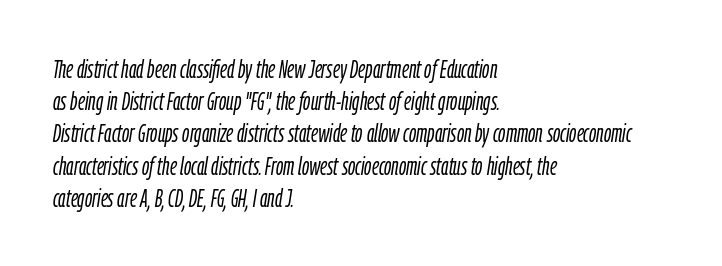
{"italic": "yes", "lean": "right", "slant_degrees": 9, "bold": "no", "underline": "no", "align": "left", "line_spacing": "normal", "line_spacing_ratio": 1.29, "letter_spacing": "normal", "letter_spacing_em": 0.0, "glyph_px": 25}
